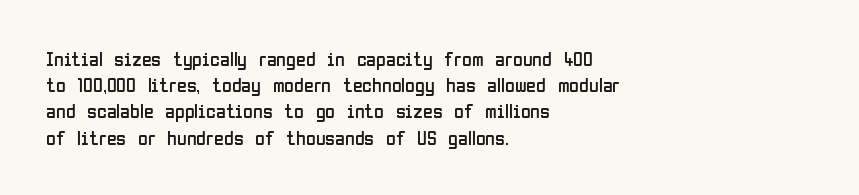
{"italic": "no", "bold": "no", "underline": "no", "align": "left", "line_spacing": "normal", "line_spacing_ratio": 1.31, "letter_spacing": "normal", "letter_spacing_em": 0.0, "glyph_px": 20}
